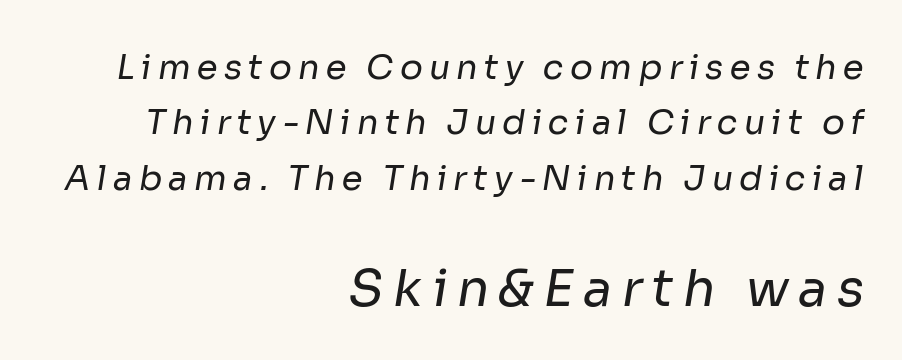
Q: Is the text bold? A: No.
Q: Is the typeface a serif or a sans-serif typeface? A: Sans-serif.
Q: Is the text underlined? A: No.
Q: How is the paragraph aligned? A: Right-aligned.
Q: Is the spacing between lines tight, normal or loose? A: Normal.
Q: Which block of text is set in a larger size, the first (top) or the second (bottom)? A: The second (bottom) one.
Q: Width (condensed, normal, or wide)? A: Normal.
Q: Stroke contrast? A: Low.
Q: x-height? A: Medium.
Q: Monospaced? A: No.
